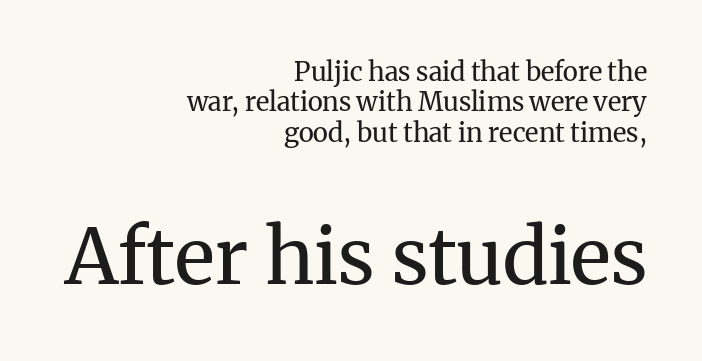
{"serif": "yes", "italic": "no", "bold": "no", "weight": "regular", "width": "normal", "stroke_contrast": "medium", "x_height": "medium", "monospaced": "no", "underline": "no", "align": "right", "line_spacing_ratio": 1.17, "letter_spacing": "normal", "letter_spacing_em": 0.0, "larger_block": "second", "size_ratio": 2.96, "glyph_px": 77}
